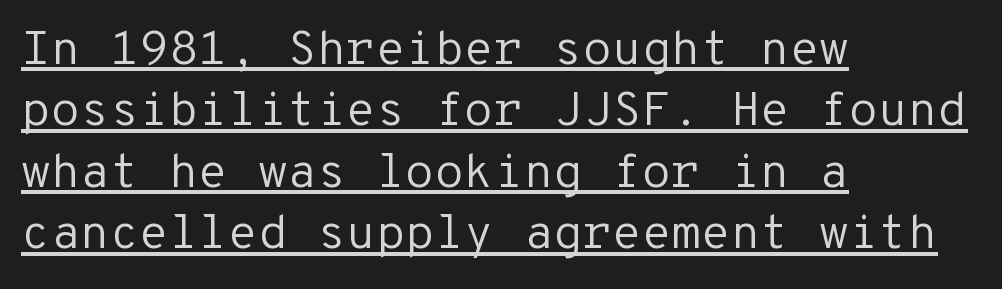
{"serif": "no", "italic": "no", "bold": "no", "weight": "regular", "width": "normal", "stroke_contrast": "low", "x_height": "medium", "monospaced": "yes", "underline": "yes", "align": "left", "line_spacing": "normal", "line_spacing_ratio": 1.28, "letter_spacing": "normal", "letter_spacing_em": 0.0, "glyph_px": 48}
